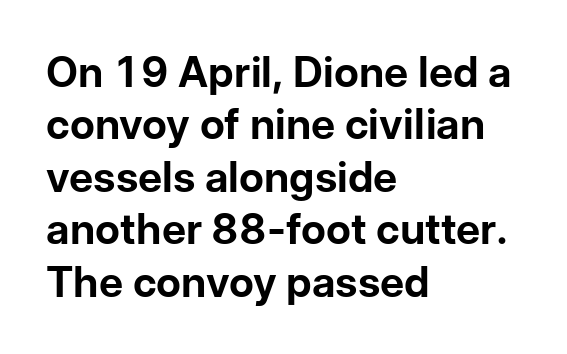
{"serif": "no", "italic": "no", "bold": "yes", "weight": "bold", "width": "normal", "stroke_contrast": "low", "x_height": "medium", "monospaced": "no", "underline": "no", "align": "left", "line_spacing": "normal", "line_spacing_ratio": 1.25, "letter_spacing": "normal", "letter_spacing_em": 0.0, "glyph_px": 42}
